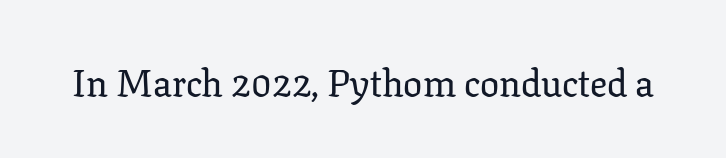
Q: Is the text italic (slanted)? A: No, it is upright.
Q: Is the typeface a serif or a sans-serif typeface? A: Serif.
Q: Is the text underlined? A: No.
Q: Is the spacing between letters normal or unusually wide? A: Normal.
Q: Width (condensed, normal, or wide)? A: Normal.
Q: Stroke contrast? A: Low.
Q: x-height? A: Medium.
Q: Monospaced? A: No.
